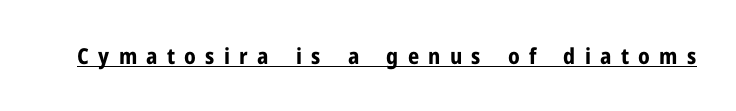
The image shows 22 px bold type, upright; set unusually wide letter spacing (+0.42 em), underlined.
